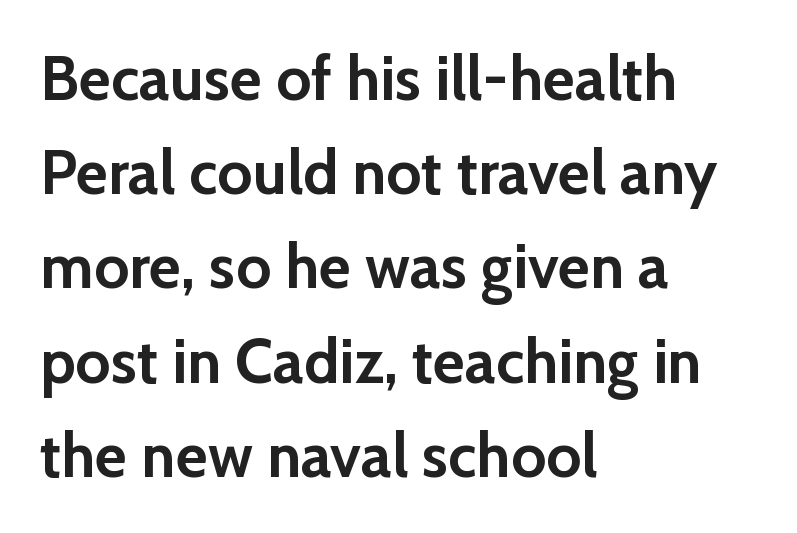
The image shows 62 px semibold sans-serif type, upright; set left-aligned, normal line spacing (1.52x), normal letter spacing, not underlined; low stroke contrast and a medium x-height.
